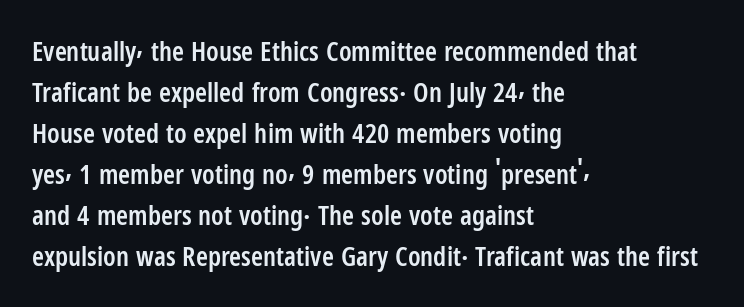
{"italic": "no", "bold": "semi", "underline": "no", "align": "left", "line_spacing": "normal", "line_spacing_ratio": 1.52, "letter_spacing": "normal", "letter_spacing_em": 0.0, "glyph_px": 27}
